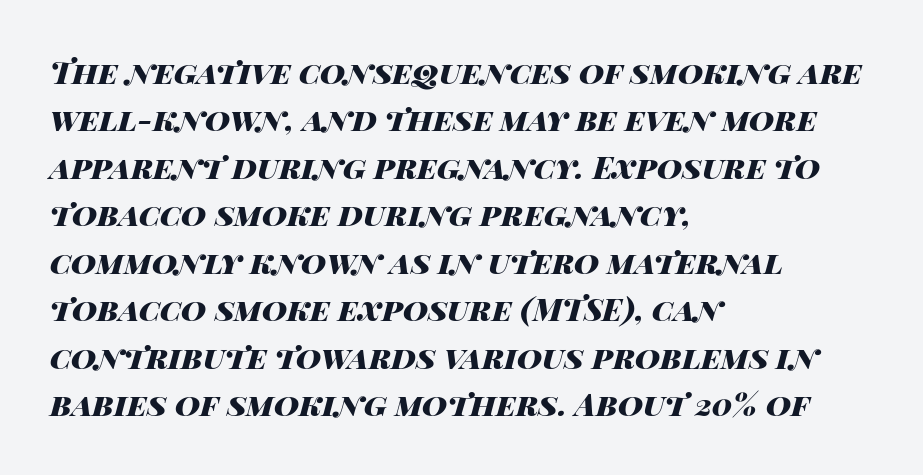
The image shows 31 px heavy, wide type, italic (leaning right); set left-aligned, normal line spacing (1.53x), normal letter spacing, not underlined; high stroke contrast and a large x-height.
